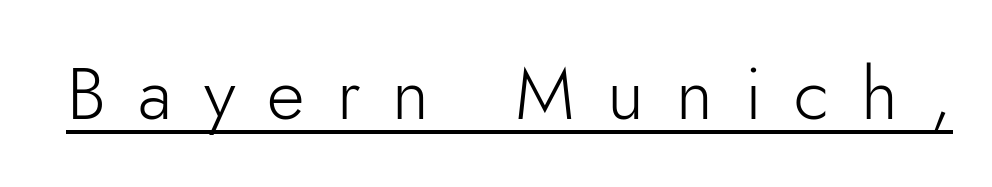
{"serif": "no", "italic": "no", "bold": "no", "weight": "light", "width": "normal", "stroke_contrast": "low", "x_height": "small", "monospaced": "no", "underline": "yes", "letter_spacing": "wide", "letter_spacing_em": 0.44, "glyph_px": 73}
